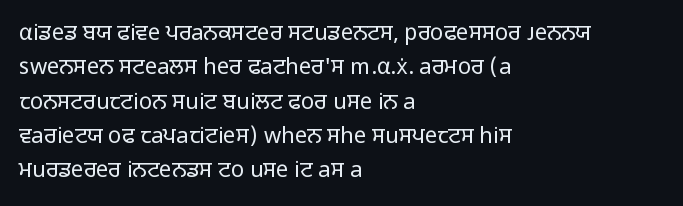
The specimen reads as upright at a glance. Is the stroke heavy? The answer is a plain regular-or-lighter. Clear beneath every line of the passage. Notice how descenders clear the ascenders below comfortably — that's standard leading.
